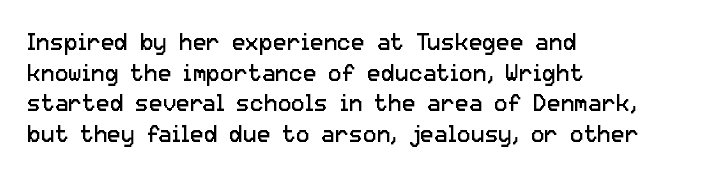
The image shows 23 px text type, upright; set left-aligned, normal line spacing (1.33x), normal letter spacing, not underlined.
